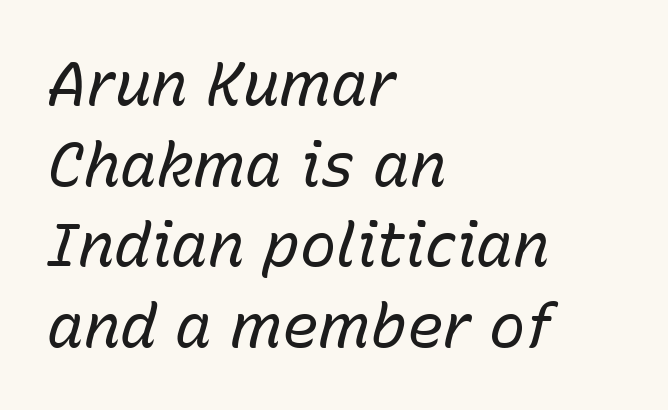
Q: Is the text bold? A: No.
Q: Is the text italic (slanted)? A: Yes, it leans right by about 15 degrees.
Q: Is the text underlined? A: No.
Q: How is the paragraph aligned? A: Left-aligned.
Q: Is the spacing between letters normal or unusually wide? A: Normal.
Q: Is the spacing between lines tight, normal or loose? A: Normal.
Q: Width (condensed, normal, or wide)? A: Normal.
Q: Stroke contrast? A: Low.
Q: x-height? A: Medium.
Q: Monospaced? A: No.
